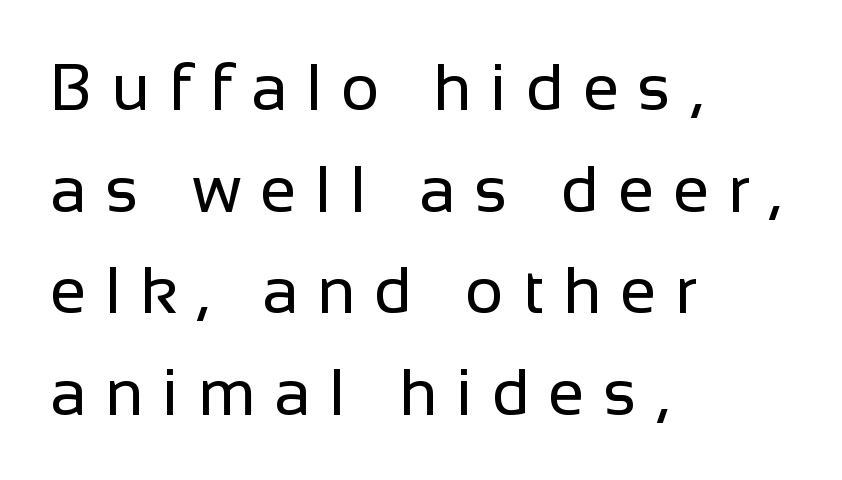
Each stroke keeps to a modest, everyday thickness or less. Has an underline been added? It has not. The horizontal fit of the characters is loose and conspicuously gappy. Character widths vary here, with narrow letters taking less room than wide ones.
